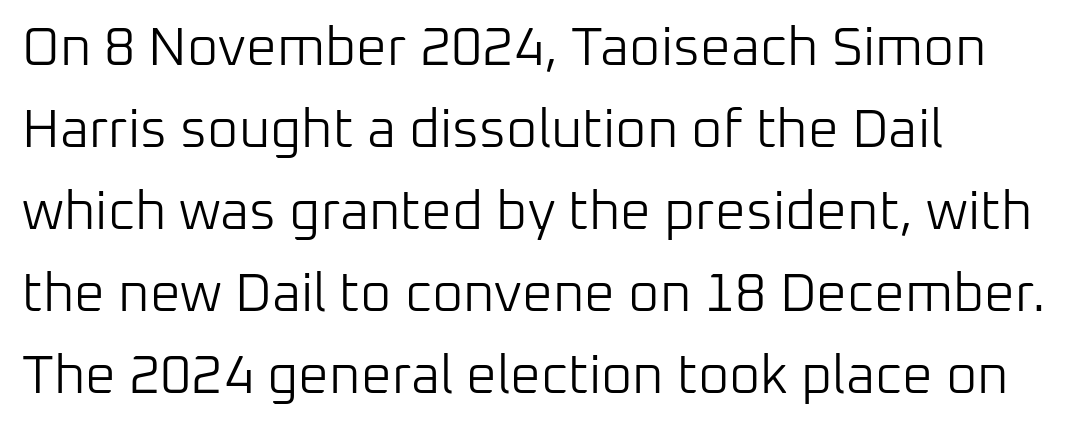
Students, observe: this is what conventionally led text looks like. Reading down the block, your eye returns to a fixed left position each line. Words appear dense and cohesive because spacing is normal. Posture: straight, roman, zero tilt. Has an underline been added? It has not.
